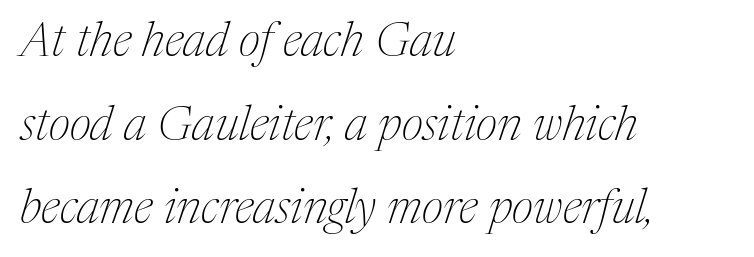
Q: Is the text bold? A: No.
Q: Is the text italic (slanted)? A: Yes, it leans right by about 17 degrees.
Q: Is the typeface a serif or a sans-serif typeface? A: Serif.
Q: Is the text underlined? A: No.
Q: How is the paragraph aligned? A: Left-aligned.
Q: Is the spacing between letters normal or unusually wide? A: Normal.
Q: Width (condensed, normal, or wide)? A: Normal.
Q: Stroke contrast? A: Medium.
Q: x-height? A: Medium.
Q: Monospaced? A: No.
